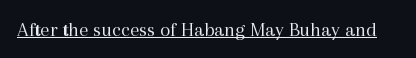
Q: Is the text bold? A: No.
Q: Is the text italic (slanted)? A: No, it is upright.
Q: Is the text underlined? A: Yes.
Q: Is the spacing between letters normal or unusually wide? A: Normal.
